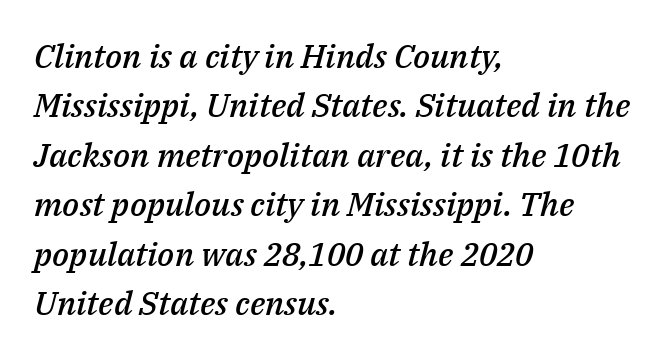
Compared with an ordinary text face, these strokes are moderately heavier — a semibold. The lettering tilts uniformly, giving the passage an italic look. Here the designer chose a conventional face with non-uniform glyph widths. In terms of letterspacing, this is plain default setting.
